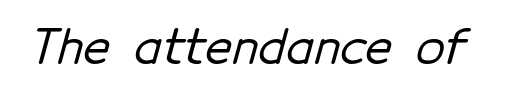
The line texture is even and compact thanks to regular tracking. Honestly, there is no underline to notice here at all. In terms of letterform style, serifs are entirely absent. Proportional: the letters do not fall into vertical columns.
